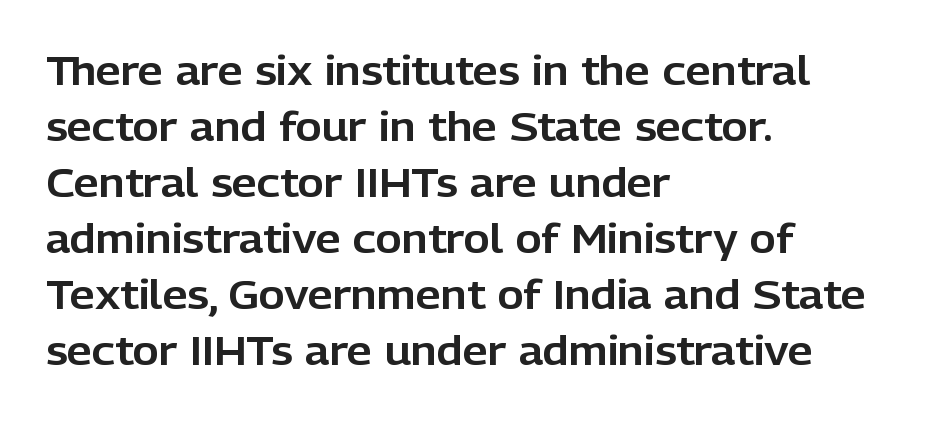
{"serif": "no", "italic": "no", "width": "normal", "stroke_contrast": "low", "x_height": "medium", "monospaced": "no", "underline": "no", "align": "left", "line_spacing": "normal", "line_spacing_ratio": 1.4, "letter_spacing": "normal", "letter_spacing_em": 0.0, "glyph_px": 40}
